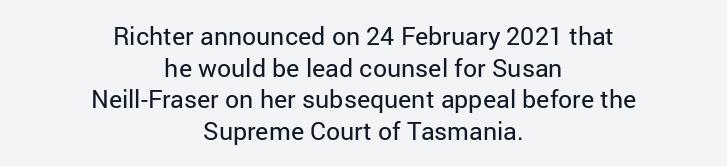
Q: Is the text bold? A: No.
Q: Is the text italic (slanted)? A: No, it is upright.
Q: Is the text underlined? A: No.
Q: How is the paragraph aligned? A: Centered.
Q: Is the spacing between letters normal or unusually wide? A: Normal.
Q: Is the spacing between lines tight, normal or loose? A: Normal.
